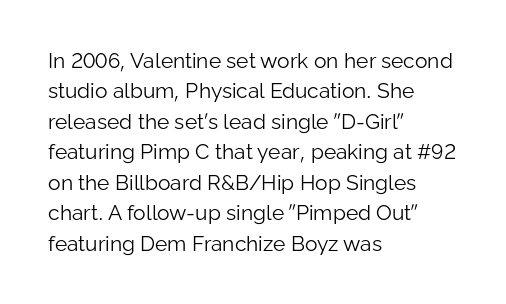
{"italic": "no", "bold": "no", "underline": "no", "align": "left", "line_spacing": "normal", "line_spacing_ratio": 1.45, "letter_spacing": "normal", "letter_spacing_em": 0.0, "glyph_px": 21}
